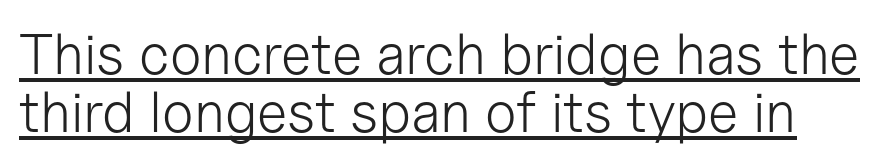
The face used here is a sans, in the tradition of grotesques and geometrics. Character widths vary here, with narrow letters taking less room than wide ones. The designer dialed line spacing down below the default. The letters sit at their default tracking, neither squeezed nor spread. The lettering stays uniformly vertical, giving the passage a roman look.
